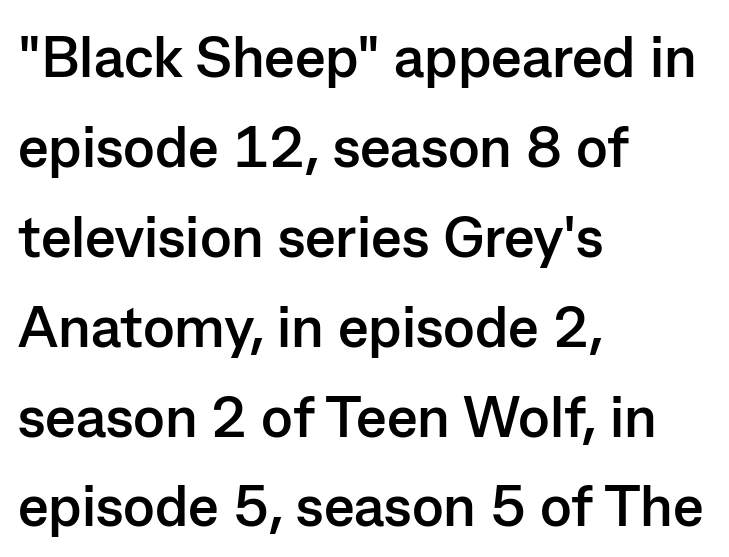
{"serif": "no", "italic": "no", "bold": "yes", "weight": "semibold", "width": "normal", "stroke_contrast": "low", "x_height": "medium", "monospaced": "no", "underline": "no", "align": "left", "line_spacing": "normal", "line_spacing_ratio": 1.55, "letter_spacing": "normal", "letter_spacing_em": 0.0, "glyph_px": 58}
